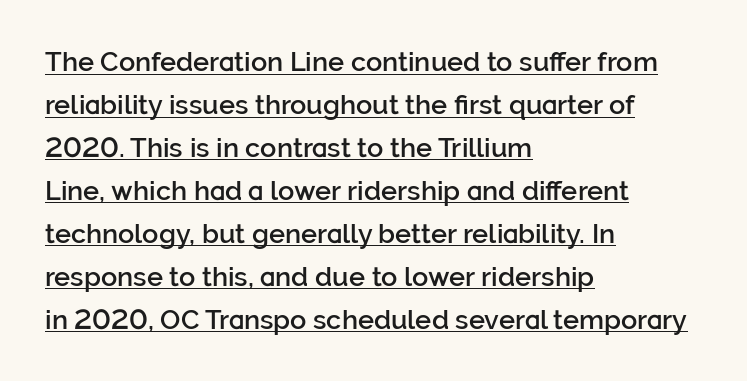
The rendering uses a moderate line-height, typical for paragraphs. This is roman type, the default non-slanted kind. The sample has been set in demibold, a notch under bold. Left-aligned paragraph, ragged on the right. Characters follow at the spacing the type designer built in. Does a line run under the words? Yes, clearly.
